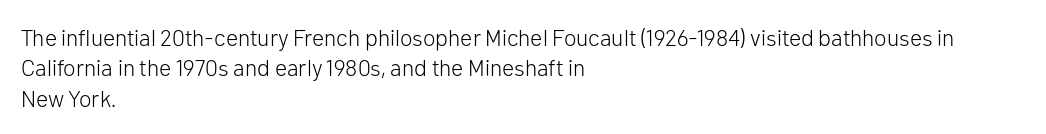
{"italic": "no", "bold": "no", "underline": "no", "align": "left", "line_spacing": "normal", "line_spacing_ratio": 1.32, "letter_spacing": "normal", "letter_spacing_em": 0.0, "glyph_px": 23}
